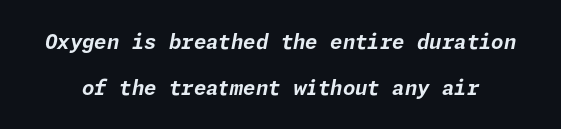
The passage shown is emphatically bold. The glyphs look as if they've been sheared to an angle. One glance says open: line gaps are wider than usual. Underlining? Definitely not there. Letter spacing: default.
